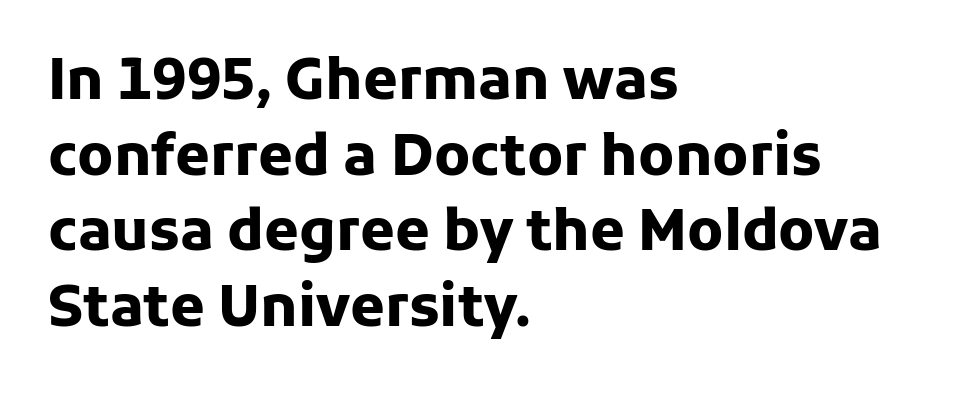
{"serif": "no", "italic": "no", "bold": "yes", "weight": "heavy", "width": "normal", "stroke_contrast": "low", "x_height": "medium", "monospaced": "no", "underline": "no", "align": "left", "line_spacing": "normal", "line_spacing_ratio": 1.35, "letter_spacing": "normal", "letter_spacing_em": 0.0, "glyph_px": 56}
